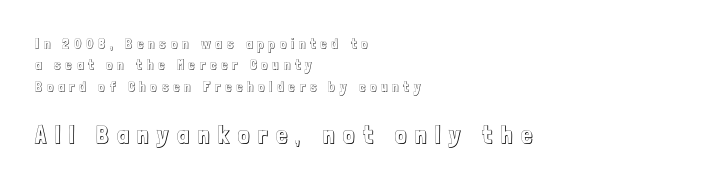
A student would notice the bottom passage is typeset larger than what precedes it. The string is rendered with underlining switched off. Italic? Not at all — the glyphs are vertical. This sample is left-justified, so line endings fall wherever the words run out. Quick note: interline space is typical.
